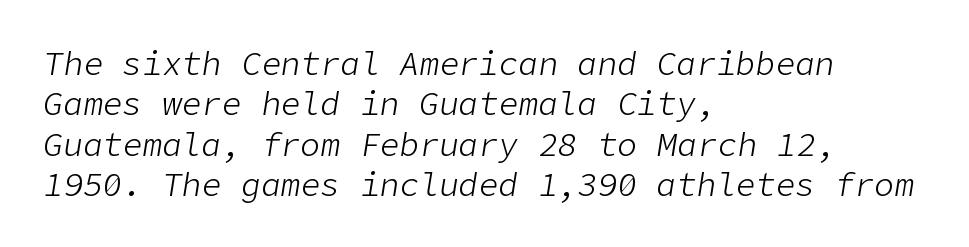
The image shows 33 px light type, italic (leaning right); set left-aligned, line spacing 1.22x, normal letter spacing, not underlined; low stroke contrast and a medium x-height.
